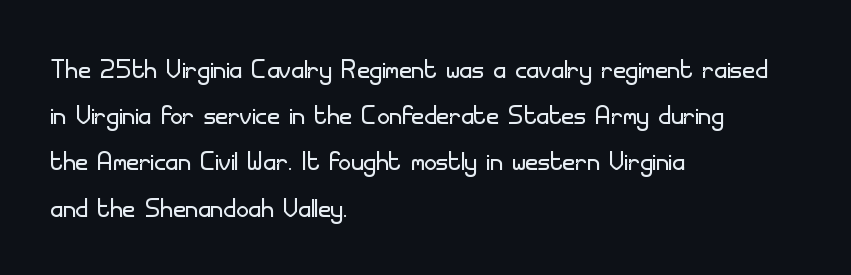
Q: Is the text bold? A: No.
Q: Is the text italic (slanted)? A: No, it is upright.
Q: Is the typeface a serif or a sans-serif typeface? A: Sans-serif.
Q: Is the text underlined? A: No.
Q: How is the paragraph aligned? A: Left-aligned.
Q: Is the spacing between letters normal or unusually wide? A: Normal.
Q: Is the spacing between lines tight, normal or loose? A: Normal.
Q: Width (condensed, normal, or wide)? A: Normal.
Q: Stroke contrast? A: Low.
Q: x-height? A: Small.
Q: Monospaced? A: No.
